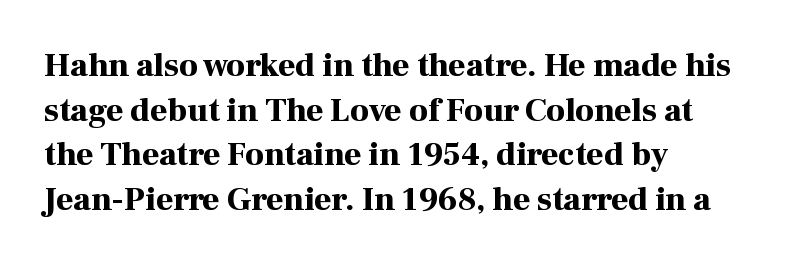
Tracking value appears to be zero — textbook default spacing. To sum up the face: it has serifs. This is roman type, the default non-slanted kind. Normally led — the rows are evenly, conventionally spaced. Proportional: the letters do not fall into vertical columns. The strokes are fattened all the way to bold.
